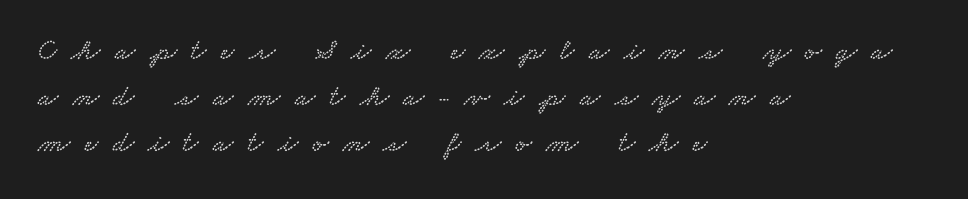
The image shows 30 px wide type; set left-aligned, normal line spacing (1.53x), unusually wide letter spacing (+0.48 em), not underlined; low stroke contrast and a small x-height.
